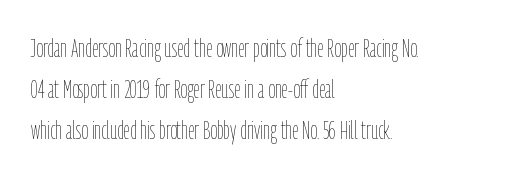
Q: Is the text bold? A: No.
Q: Is the text italic (slanted)? A: No, it is upright.
Q: Is the text underlined? A: No.
Q: How is the paragraph aligned? A: Left-aligned.
Q: Is the spacing between letters normal or unusually wide? A: Normal.
Q: Is the spacing between lines tight, normal or loose? A: Normal.
